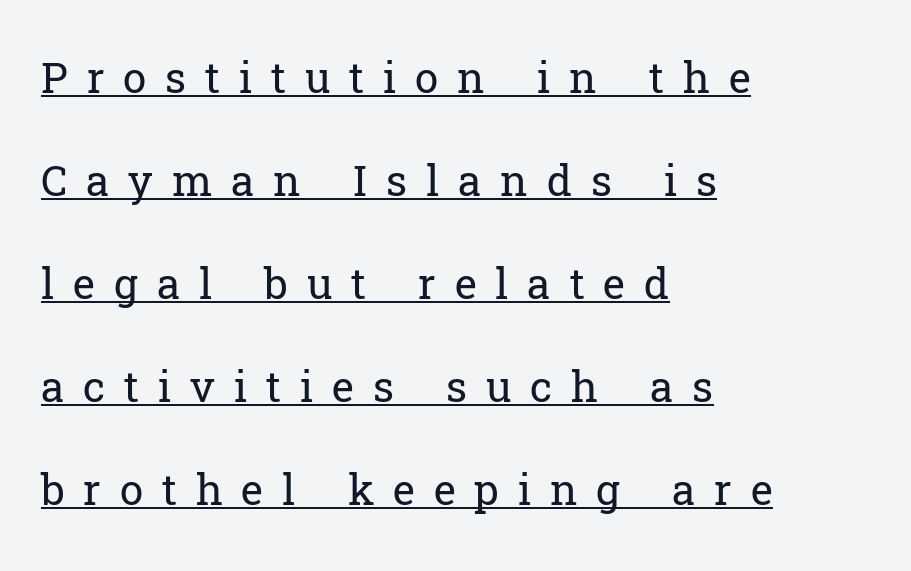
Q: Is the text bold? A: No.
Q: Is the text italic (slanted)? A: No, it is upright.
Q: Is the typeface a serif or a sans-serif typeface? A: Serif.
Q: Is the text underlined? A: Yes.
Q: How is the paragraph aligned? A: Left-aligned.
Q: Is the spacing between letters normal or unusually wide? A: Unusually wide.
Q: Is the spacing between lines tight, normal or loose? A: Loose.
Q: Width (condensed, normal, or wide)? A: Normal.
Q: Stroke contrast? A: Low.
Q: x-height? A: Medium.
Q: Monospaced? A: No.
